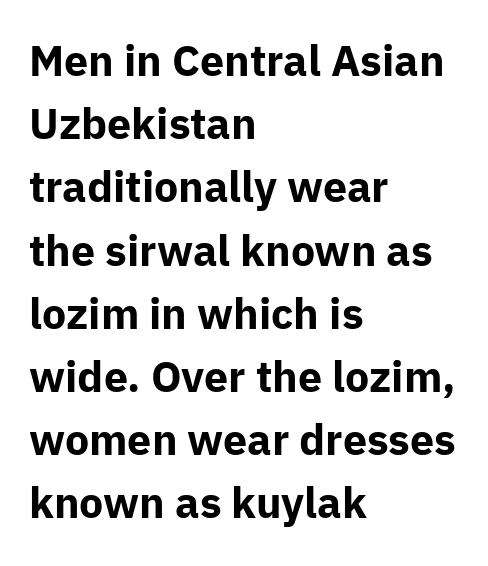
A dark, heavy texture on the line: the type is bold. Style check: upright. Each line starts at the same left margin while the right side varies. Horizontal bands of white between lines are of average thickness.
